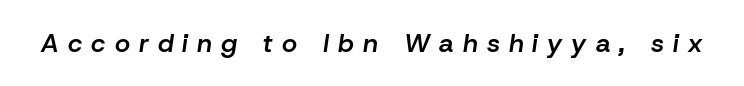
{"italic": "yes", "lean": "right", "slant_degrees": 8, "bold": "semi", "underline": "no", "letter_spacing": "wide", "letter_spacing_em": 0.35, "glyph_px": 26}
